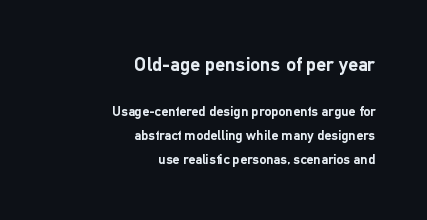
Q: Is the text bold? A: Yes.
Q: Is the text italic (slanted)? A: No, it is upright.
Q: Is the text underlined? A: No.
Q: How is the paragraph aligned? A: Right-aligned.
Q: Is the spacing between letters normal or unusually wide? A: Normal.
Q: Is the spacing between lines tight, normal or loose? A: Normal.
Q: Which block of text is set in a larger size, the first (top) or the second (bottom)? A: The first (top) one.
